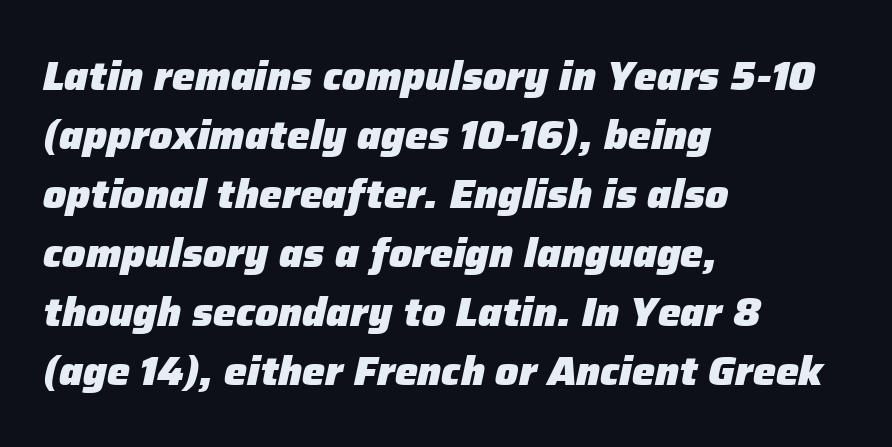
The image shows 41 px heavy type, italic (leaning right); set left-aligned, normal line spacing (1.44x), normal letter spacing, not underlined; low stroke contrast and a medium x-height.
